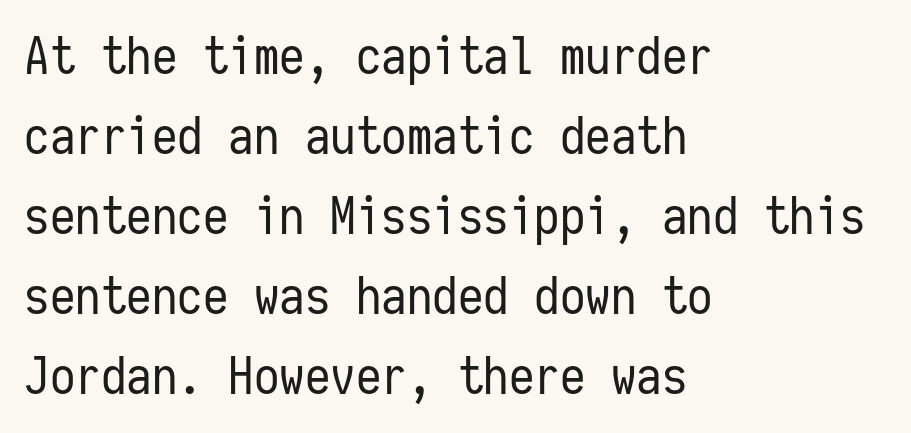
{"serif": "no", "italic": "no", "bold": "no", "weight": "regular", "width": "condensed", "stroke_contrast": "low", "x_height": "medium", "monospaced": "yes", "underline": "no", "align": "left", "line_spacing": "normal", "line_spacing_ratio": 1.57, "letter_spacing": "normal", "letter_spacing_em": 0.0, "glyph_px": 51}
